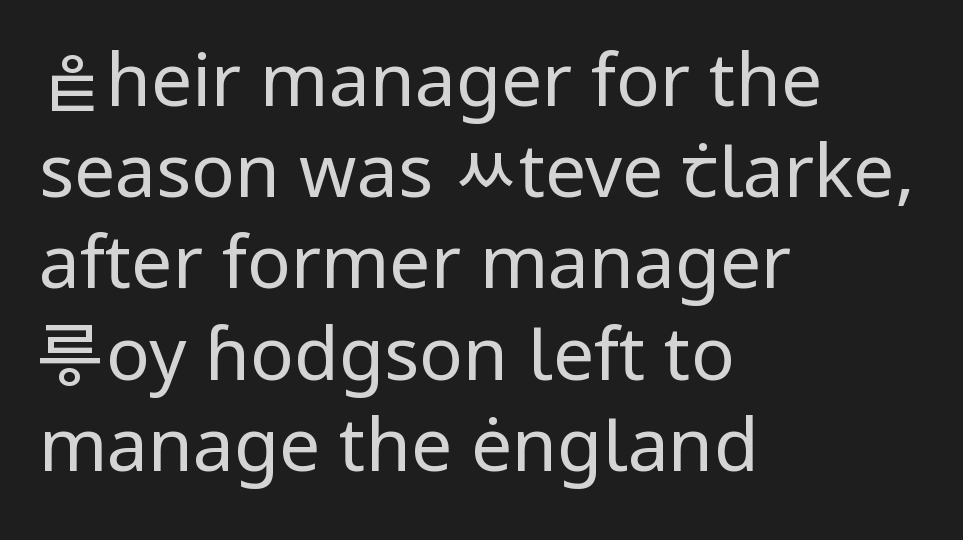
The image shows 73 px regular-weight sans-serif type, upright; set left-aligned, normal line spacing (1.25x), normal letter spacing, not underlined; low stroke contrast and a medium x-height.
